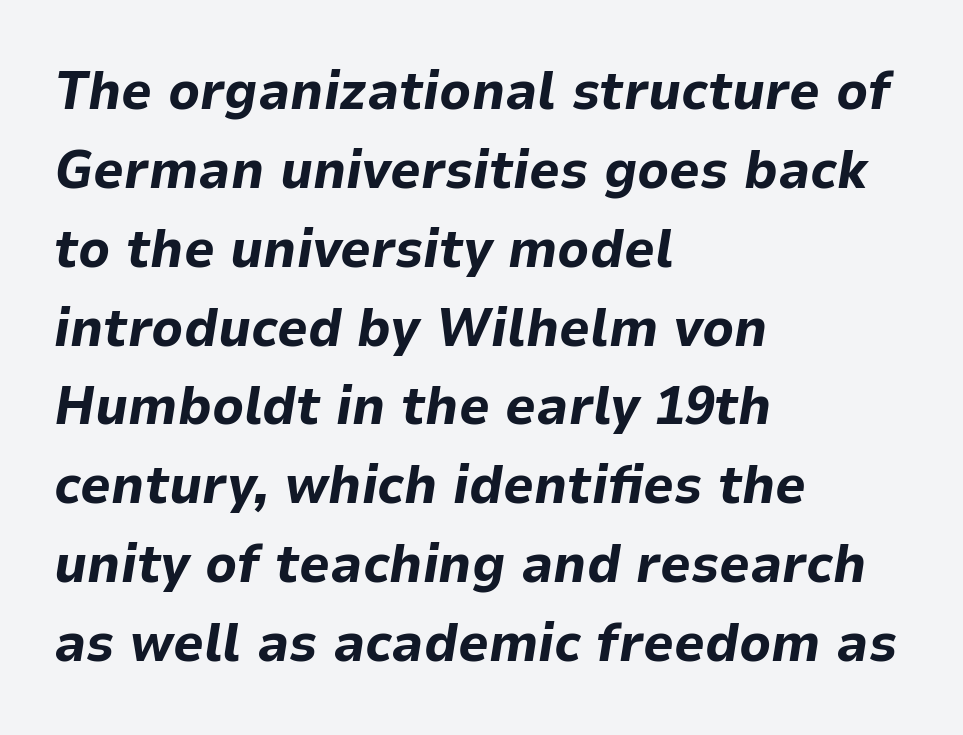
Q: Is the text bold? A: Yes.
Q: Is the text italic (slanted)? A: Yes, it leans right by about 9 degrees.
Q: Is the text underlined? A: No.
Q: How is the paragraph aligned? A: Left-aligned.
Q: Is the spacing between letters normal or unusually wide? A: Normal.
Q: Is the spacing between lines tight, normal or loose? A: Normal.
Q: Width (condensed, normal, or wide)? A: Normal.
Q: Stroke contrast? A: Low.
Q: x-height? A: Medium.
Q: Monospaced? A: No.
